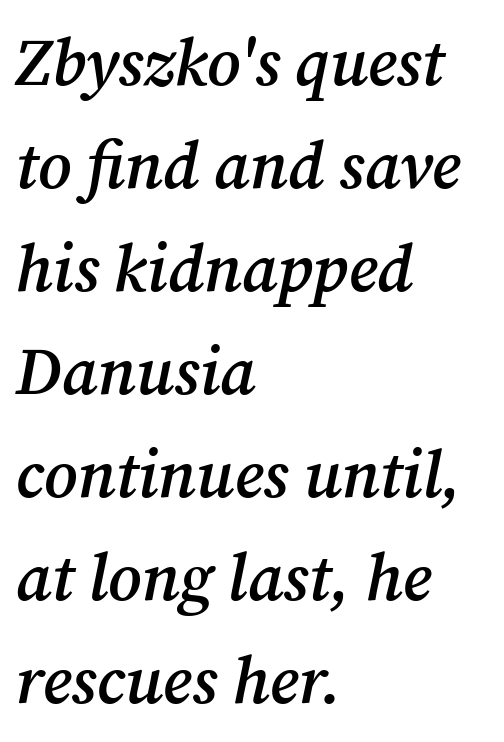
The rendering applies a slant to the glyphs. Each row of text sits above clean, open space. Small tapered or slab feet sit at the stroke ends, so this counts as serif. Note the varied advance widths — an 'i' is clearly narrower than an 'm'. Compared with typical body copy, the letter spacing here is the same.
